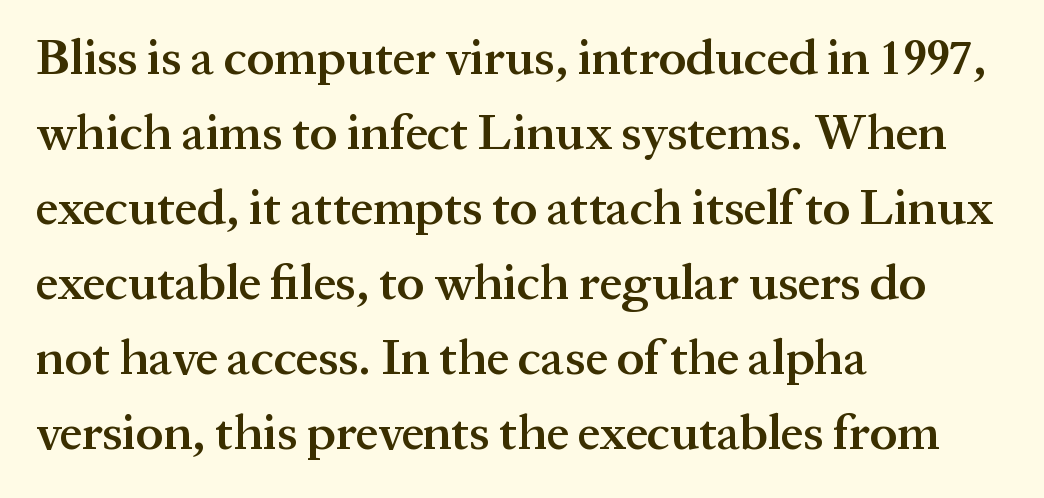
{"serif": "yes", "italic": "no", "bold": "semi", "weight": "semibold", "width": "normal", "stroke_contrast": "medium", "x_height": "medium", "monospaced": "no", "underline": "no", "align": "left", "line_spacing": "normal", "line_spacing_ratio": 1.5, "letter_spacing": "normal", "letter_spacing_em": 0.0, "glyph_px": 50}
